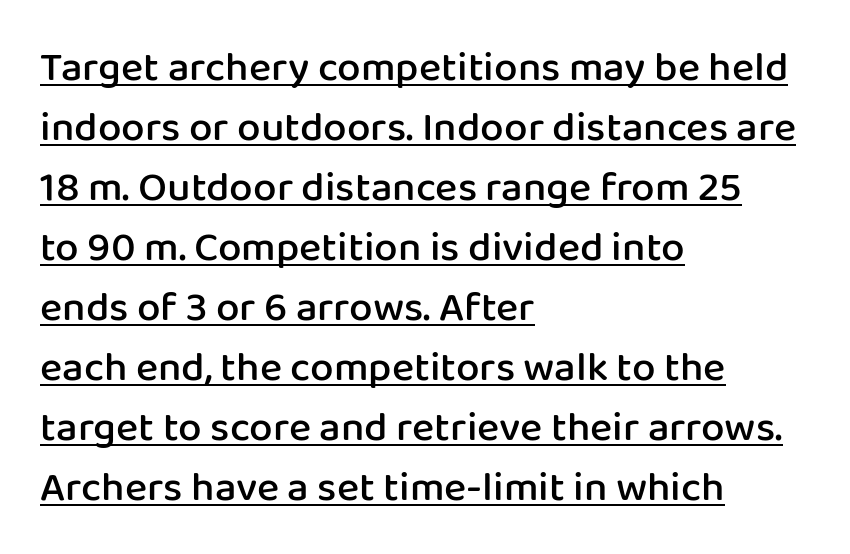
These lines are rendered in a variable-pitch font. Are there feet on the stems? There aren't — it's a sans. Tall strokes in this sample are plumb rather than angled. The face used here is a semibold: visibly heavier than regular, lighter than bold. The lines in this sample share a left origin and differ only in where they stop. This sample keeps an unexceptional amount of space between lines.
